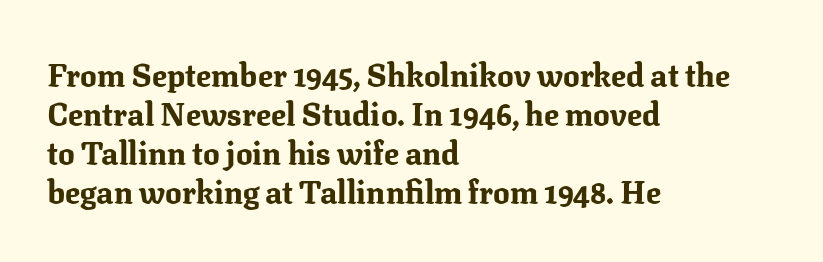
The image shows 31 px bold serif type, upright; set left-aligned, normal line spacing (1.26x), normal letter spacing, not underlined; medium stroke contrast and a medium x-height.
